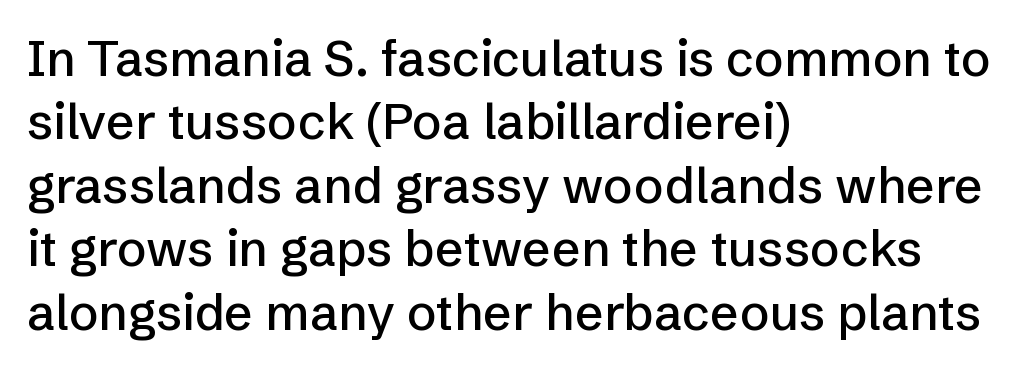
You can tell from the bare stems that sans-serif type was used. Tracking value appears to be zero — textbook default spacing. Think of a printed novel: that variable character pitch is what you see here. Just letters on the line, the space beneath them empty.
